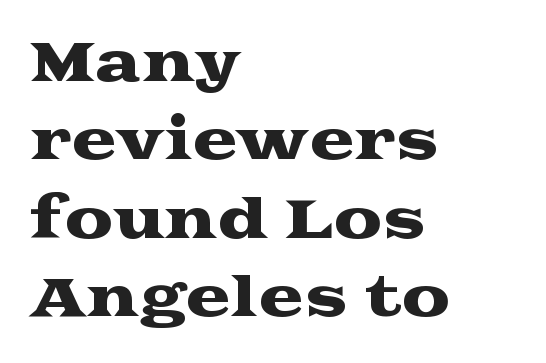
Q: Is the text italic (slanted)? A: No, it is upright.
Q: Is the typeface a serif or a sans-serif typeface? A: Serif.
Q: Is the text underlined? A: No.
Q: How is the paragraph aligned? A: Left-aligned.
Q: Is the spacing between letters normal or unusually wide? A: Normal.
Q: Is the spacing between lines tight, normal or loose? A: Normal.
Q: Width (condensed, normal, or wide)? A: Wide.
Q: Stroke contrast? A: Medium.
Q: x-height? A: Medium.
Q: Monospaced? A: No.
